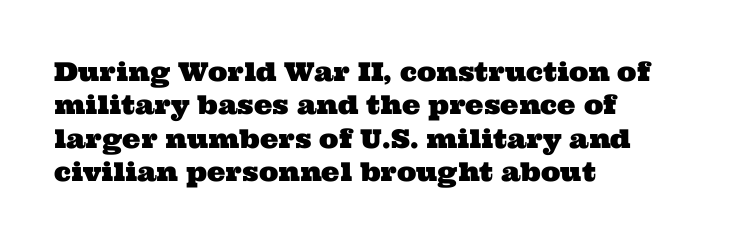
{"underline": "no", "align": "left", "line_spacing": "normal", "line_spacing_ratio": 1.28, "letter_spacing": "normal", "letter_spacing_em": 0.0, "glyph_px": 26}
